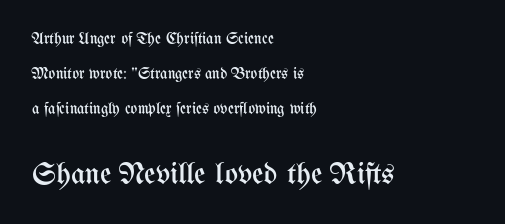
The face used here is rendered with its standard letterfit. Spacing verdict: proportional, widths tailored to each character. Bare-footed words on every line. Vertical spacing — loose. Heft: none added — not bold.
